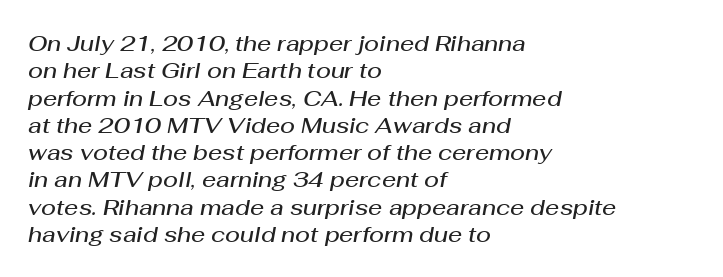
Q: Is the text bold? A: Semi-bold.
Q: Is the text italic (slanted)? A: Yes, it leans right by about 10 degrees.
Q: Is the text underlined? A: No.
Q: How is the paragraph aligned? A: Left-aligned.
Q: Is the spacing between letters normal or unusually wide? A: Normal.
